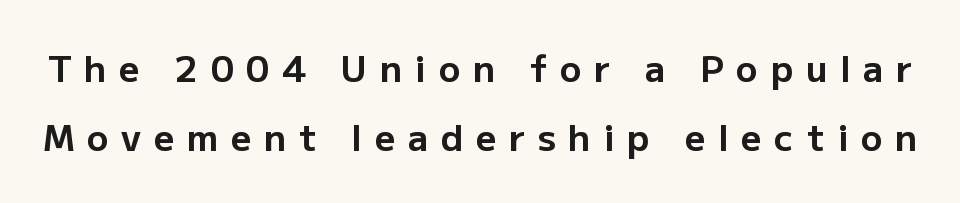
This block would shrink considerably if given ordinary leading; it's expanded now. Words appear elongated and porous because spacing is wide. Quick note: underline off. The letters advance in unequal steps, a hallmark of proportional type. The lettering holds an erect, upright posture throughout.
